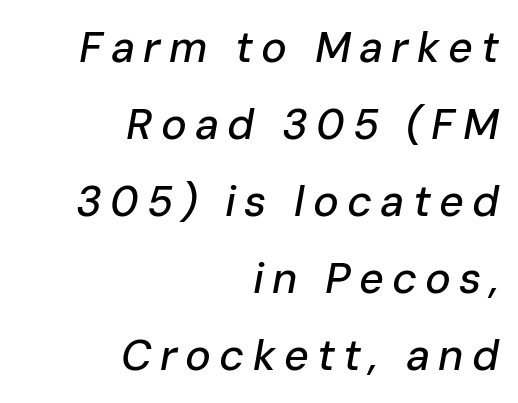
The image shows 43 px text type, italic (leaning right); set right-aligned, line spacing 1.79x, not underlined; low stroke contrast and a medium x-height.
